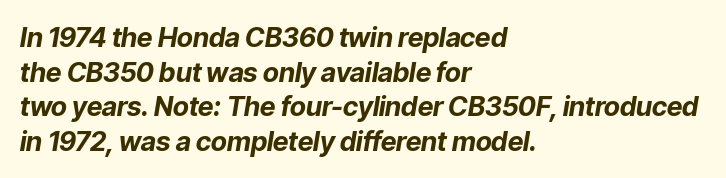
{"italic": "yes", "lean": "right", "slant_degrees": 9, "bold": "yes", "underline": "no", "align": "left", "line_spacing": "normal", "line_spacing_ratio": 1.28, "letter_spacing": "normal", "letter_spacing_em": 0.0, "glyph_px": 27}
